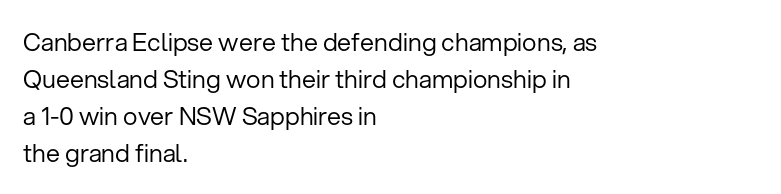
Q: Is the text bold? A: No.
Q: Is the text italic (slanted)? A: No, it is upright.
Q: Is the text underlined? A: No.
Q: How is the paragraph aligned? A: Left-aligned.
Q: Is the spacing between letters normal or unusually wide? A: Normal.
Q: Is the spacing between lines tight, normal or loose? A: Normal.
